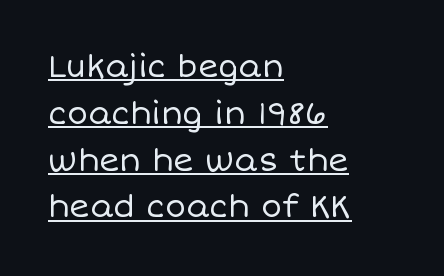
Stroke thickness stays within the range of a standard reading face or lighter. The letters advance in unequal steps, a hallmark of proportional type. Left-aligned paragraph, ragged on the right. This is underlined copy, the kind a proofreader might mark for attention. Notice how the stems are strictly vertical — no italics here.
